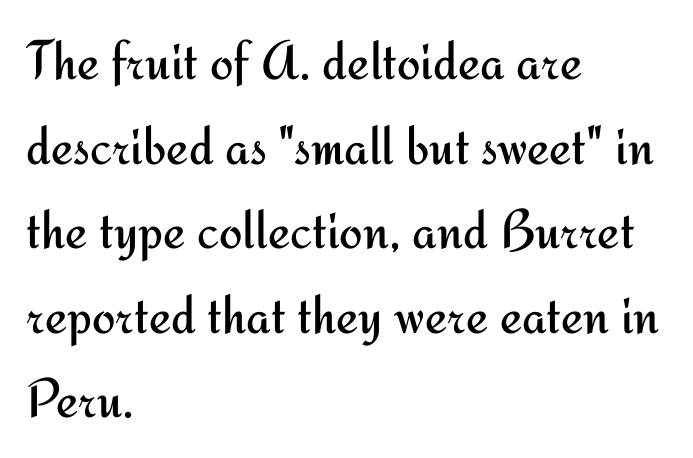
Examine the stroke ends and you'll find no serifs. You could not count columns in this text — the font is proportionally spaced. Any mark beneath the type? The region is blank. The letterforms sit shoulder to shoulder at normal distance. A typesetter would mark this as roman, not italic. Quick note: interline space is typical.
